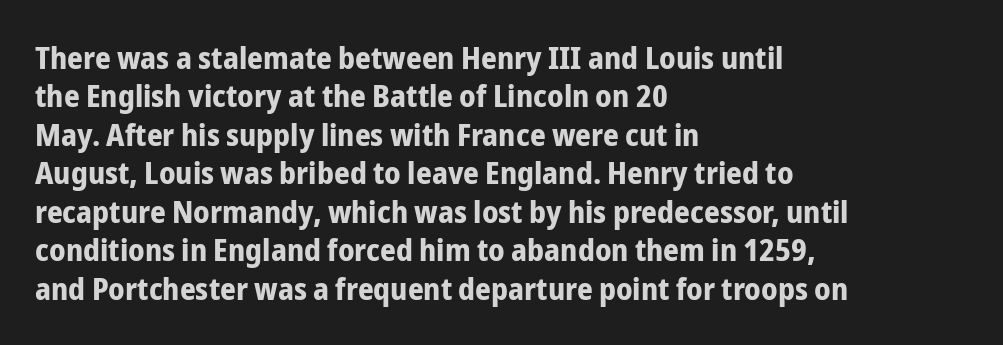
Q: Is the text bold? A: Yes.
Q: Is the text italic (slanted)? A: No, it is upright.
Q: Is the typeface a serif or a sans-serif typeface? A: Sans-serif.
Q: Is the text underlined? A: No.
Q: How is the paragraph aligned? A: Left-aligned.
Q: Is the spacing between letters normal or unusually wide? A: Normal.
Q: Width (condensed, normal, or wide)? A: Condensed.
Q: Stroke contrast? A: Low.
Q: x-height? A: Medium.
Q: Monospaced? A: No.
